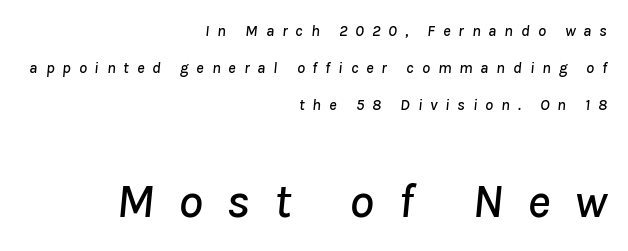
{"italic": "yes", "lean": "right", "slant_degrees": 8, "width": "normal", "stroke_contrast": "low", "x_height": "medium", "monospaced": "no", "underline": "no", "align": "right", "line_spacing": "loose", "line_spacing_ratio": 2.32, "letter_spacing": "wide", "letter_spacing_em": 0.49, "larger_block": "second", "size_ratio": 3.06, "glyph_px": 49}
